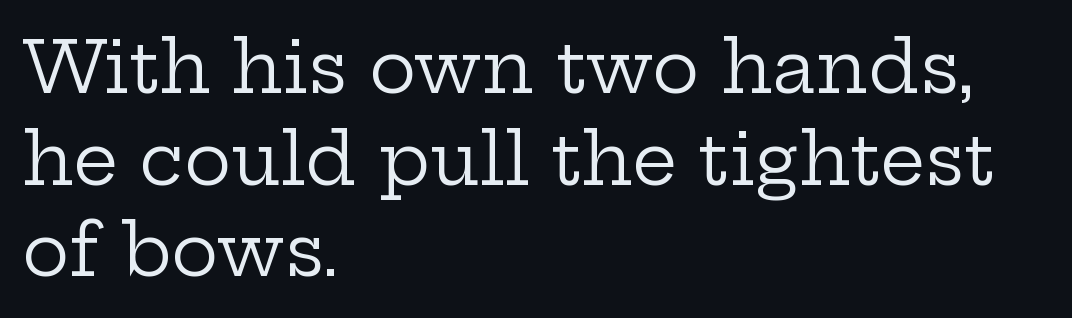
The image shows 71 px regular-weight, wide serif type, upright; set left-aligned, normal line spacing (1.29x), normal letter spacing, not underlined; low stroke contrast and a medium x-height.
